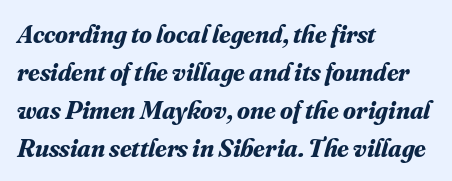
Observe the ordinary spacing: letters are neighbours, not strangers. The string is rendered with underlining switched off. These lines carry a lot of weight — the face is fully bold. Each line starts at the same left margin while the right side varies.
